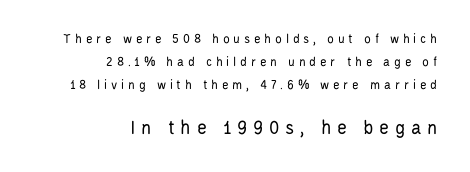
Q: Is the text bold? A: No.
Q: Is the text italic (slanted)? A: No, it is upright.
Q: Is the text underlined? A: No.
Q: How is the paragraph aligned? A: Right-aligned.
Q: Is the spacing between letters normal or unusually wide? A: Unusually wide.
Q: Is the spacing between lines tight, normal or loose? A: Normal.
Q: Which block of text is set in a larger size, the first (top) or the second (bottom)? A: The second (bottom) one.
